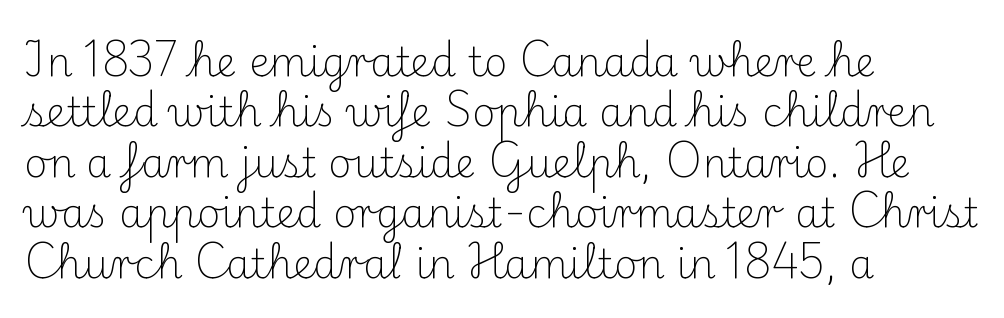
The image shows 40 px light serif type, upright; set left-aligned, normal line spacing (1.26x), normal letter spacing, not underlined; medium stroke contrast and a small x-height.
